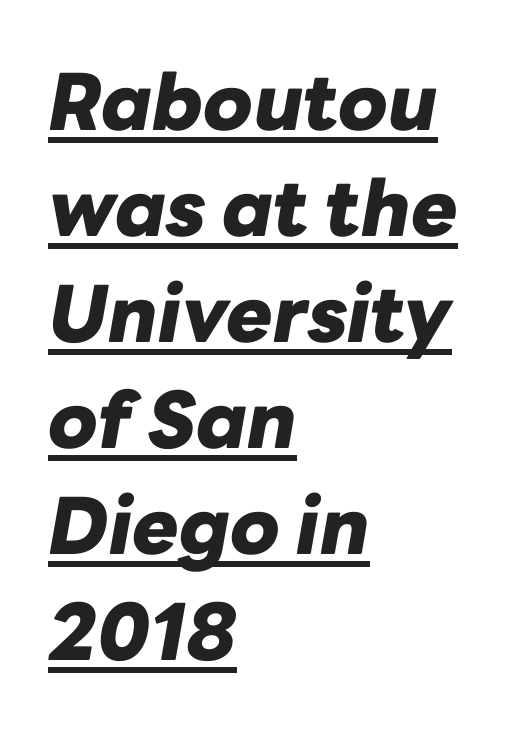
{"italic": "yes", "lean": "right", "slant_degrees": 10, "bold": "yes", "weight": "heavy", "width": "normal", "stroke_contrast": "low", "x_height": "medium", "monospaced": "no", "underline": "yes", "align": "left", "line_spacing": "normal", "line_spacing_ratio": 1.36, "letter_spacing": "normal", "letter_spacing_em": 0.0, "glyph_px": 78}
